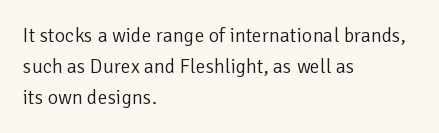
{"italic": "no", "bold": "no", "underline": "no", "align": "left", "line_spacing": "normal", "line_spacing_ratio": 1.54, "letter_spacing": "normal", "letter_spacing_em": 0.0, "glyph_px": 20}
